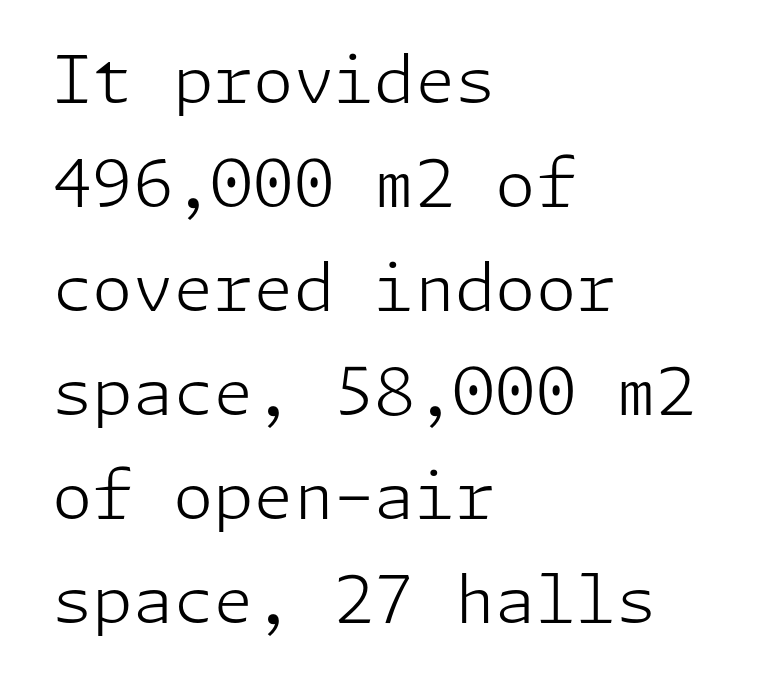
Italic? Not at all — the glyphs are vertical. The setting favours the left margin, as ordinary paragraphs usually do. How are the letters spaced? Ordinarily, with no added tracking. Grotesque or geometric, the face here clearly has no serifs.
